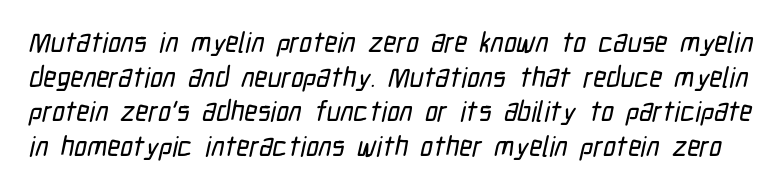
Nobody drew a line under any word here. Does the type have serifs? No, each stem ends abruptly. Looks like regular typesetting: each glyph gets only the width it needs. Tracking here is standard; glyphs follow each other at the usual distance.
